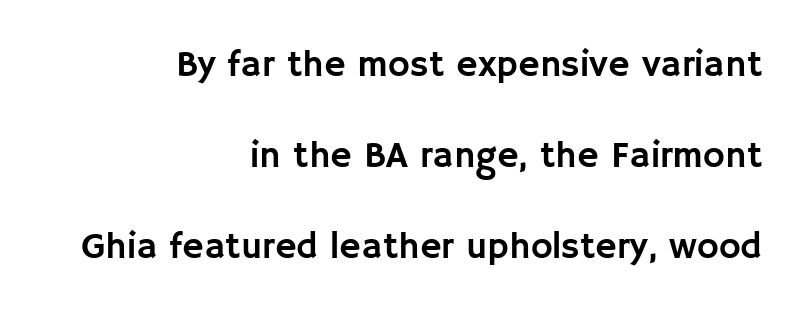
Typographically, this falls in the sans-serif category. Widely set lines give the paragraph a tall, airy silhouette. Posture: upright roman. Quick note: underline off.
